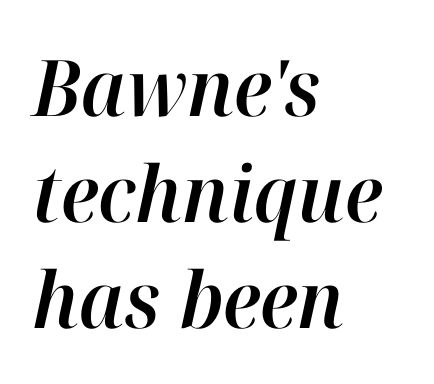
The image shows 78 px text type, italic (leaning right); set left-aligned, normal line spacing (1.36x), normal letter spacing, not underlined; high stroke contrast and a medium x-height.
